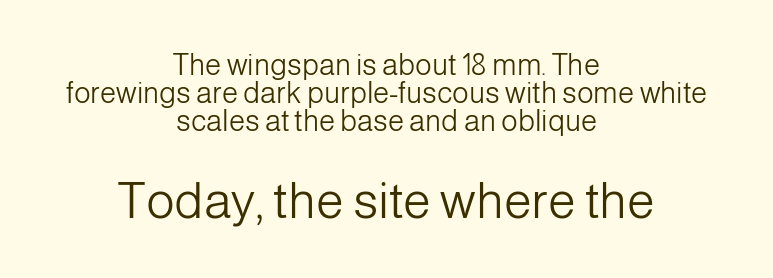
There is no visible air inserted between adjacent glyphs. Think of a printed novel: that variable character pitch is what you see here. The letters stand upright; this is a roman face. The later block is typeset at a bigger size than the earlier block. Check the space under the baseline: it is left empty.
